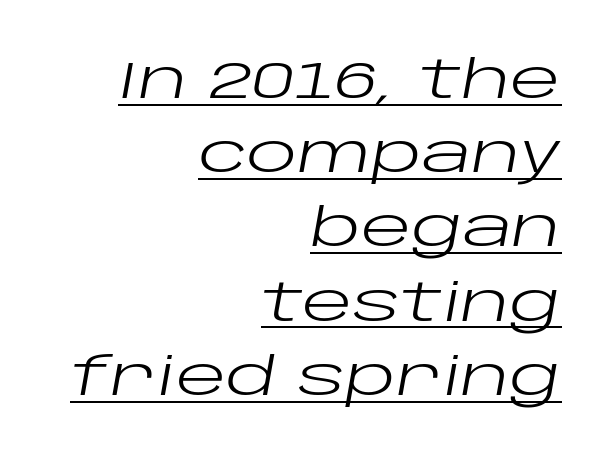
The image shows 53 px regular-weight, wide type, italic (leaning right); set right-aligned, normal line spacing (1.4x), normal letter spacing, underlined; low stroke contrast and a large x-height.
